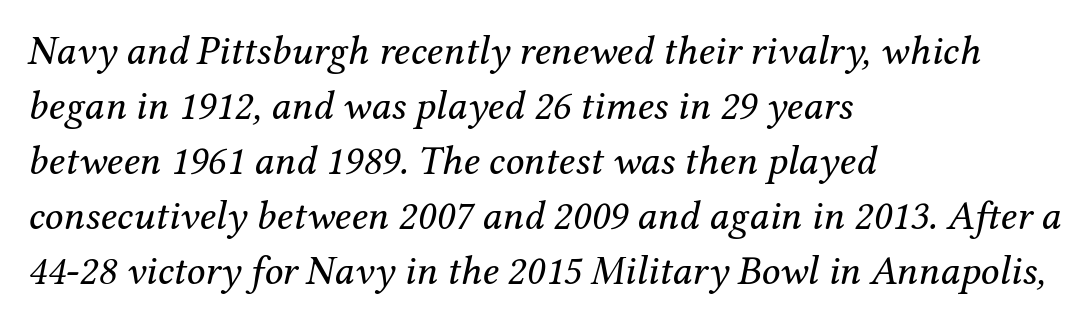
Q: Is the text bold? A: No.
Q: Is the text italic (slanted)? A: Yes, it leans right by about 12 degrees.
Q: Is the typeface a serif or a sans-serif typeface? A: Serif.
Q: Is the text underlined? A: No.
Q: How is the paragraph aligned? A: Left-aligned.
Q: Is the spacing between letters normal or unusually wide? A: Normal.
Q: Is the spacing between lines tight, normal or loose? A: Normal.
Q: Width (condensed, normal, or wide)? A: Normal.
Q: Stroke contrast? A: Medium.
Q: x-height? A: Medium.
Q: Monospaced? A: No.
